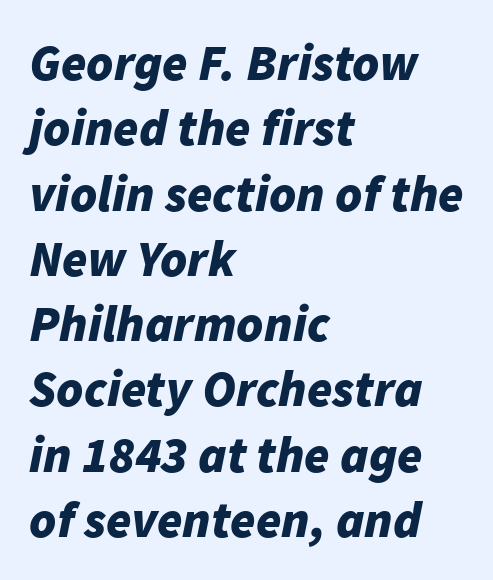
{"italic": "yes", "lean": "right", "slant_degrees": 11, "bold": "yes", "weight": "bold", "width": "normal", "stroke_contrast": "low", "x_height": "medium", "monospaced": "no", "underline": "no", "align": "left", "line_spacing": "normal", "line_spacing_ratio": 1.28, "letter_spacing": "normal", "letter_spacing_em": 0.0, "glyph_px": 51}
